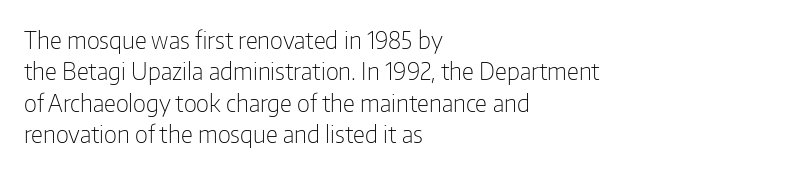
What stands out about the letter spacing? Nothing — it is the standard amount. Unmarked baselines from the first word to the last. The rendering anchors every line to the left-hand side. Regarding leading, the lines here are spaced in the standard way. Compared with a typical body face, this is equally light or lighter still. In terms of posture, this sample is upright.
